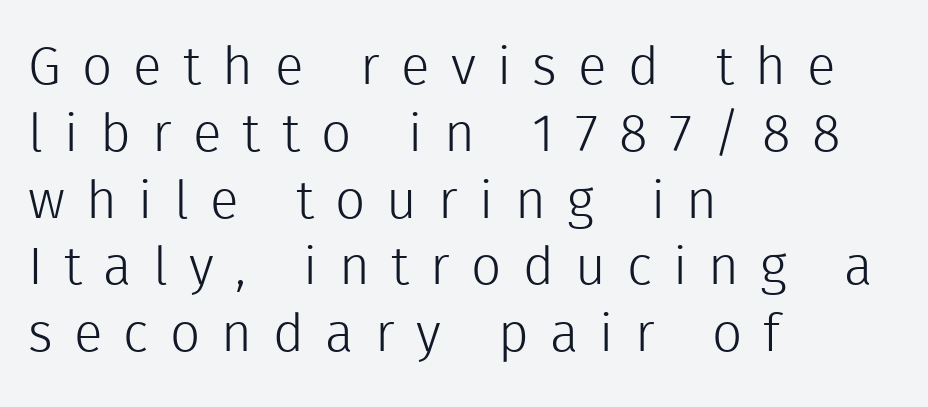
Q: Is the text bold? A: No.
Q: Is the text italic (slanted)? A: No, it is upright.
Q: Is the typeface a serif or a sans-serif typeface? A: Sans-serif.
Q: Is the text underlined? A: No.
Q: How is the paragraph aligned? A: Left-aligned.
Q: Is the spacing between letters normal or unusually wide? A: Unusually wide.
Q: Is the spacing between lines tight, normal or loose? A: Normal.
Q: Width (condensed, normal, or wide)? A: Normal.
Q: x-height? A: Medium.
Q: Monospaced? A: No.
